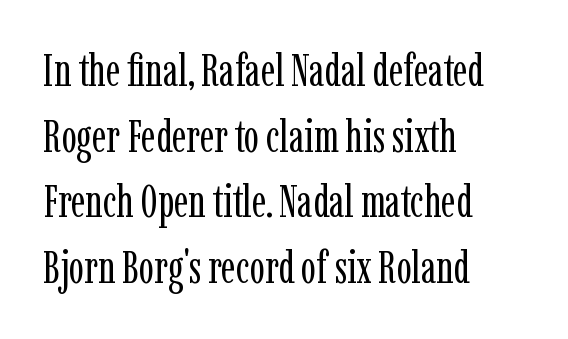
{"serif": "yes", "italic": "no", "bold": "no", "weight": "regular", "width": "condensed", "stroke_contrast": "low", "x_height": "medium", "monospaced": "no", "underline": "no", "align": "left", "line_spacing": "normal", "line_spacing_ratio": 1.46, "letter_spacing": "normal", "letter_spacing_em": 0.0, "glyph_px": 45}
